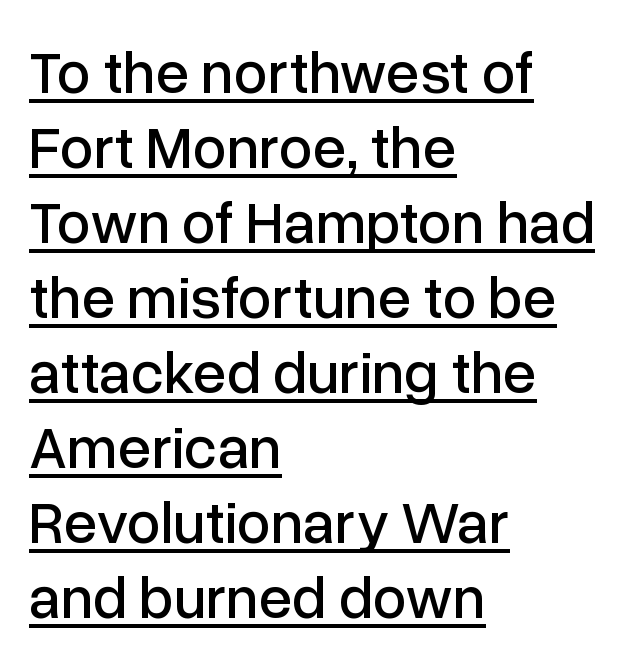
{"serif": "no", "italic": "no", "width": "normal", "stroke_contrast": "low", "x_height": "medium", "monospaced": "no", "underline": "yes", "align": "left", "line_spacing": "normal", "line_spacing_ratio": 1.25, "letter_spacing": "normal", "letter_spacing_em": 0.0, "glyph_px": 60}
